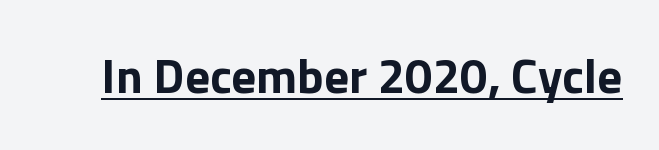
{"serif": "no", "italic": "no", "bold": "yes", "weight": "bold", "width": "normal", "x_height": "medium", "monospaced": "no", "underline": "yes", "letter_spacing": "normal", "letter_spacing_em": 0.0, "glyph_px": 49}
